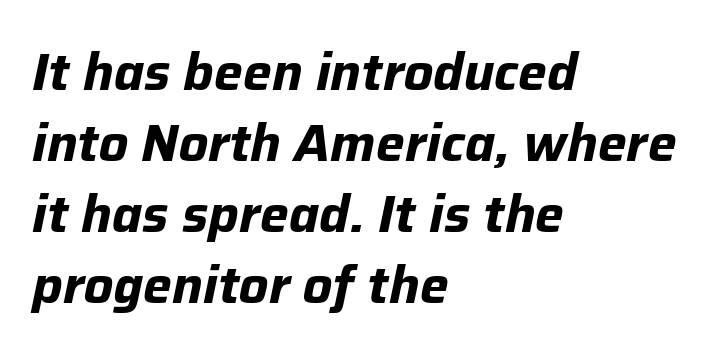
Default kerning and tracking; the words read as compact shapes. Typeset ragged right — the left edge is the straight one. Clear beneath every line of the passage. You'd pick this weight for a headline — it's a proper bold.
